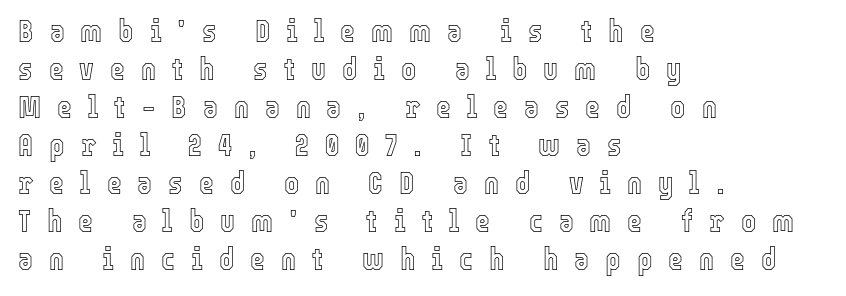
The string is rendered with underlining switched off. The horizontal fit of the characters is loose and conspicuously gappy. These lines stack with their left ends in a neat column. A roman cut, with each character standing at attention. The passage shown is typed in a proportional face where columns would drift.
